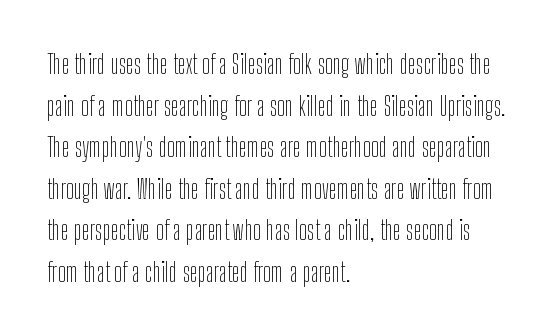
Q: Is the text bold? A: No.
Q: Is the text italic (slanted)? A: No, it is upright.
Q: Is the text underlined? A: No.
Q: How is the paragraph aligned? A: Left-aligned.
Q: Is the spacing between letters normal or unusually wide? A: Normal.
Q: Is the spacing between lines tight, normal or loose? A: Normal.
